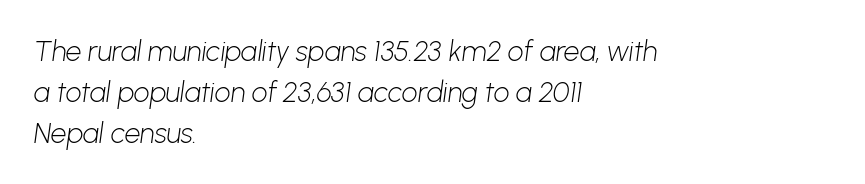
The face used here is proportionally spaced, like ordinary book or web type. Teacher's note: observe the even left margin — that is flush-left alignment. One glance says typical: line gaps are just what's usual. The line texture is even and compact thanks to regular tracking. Classification — sans serif.
